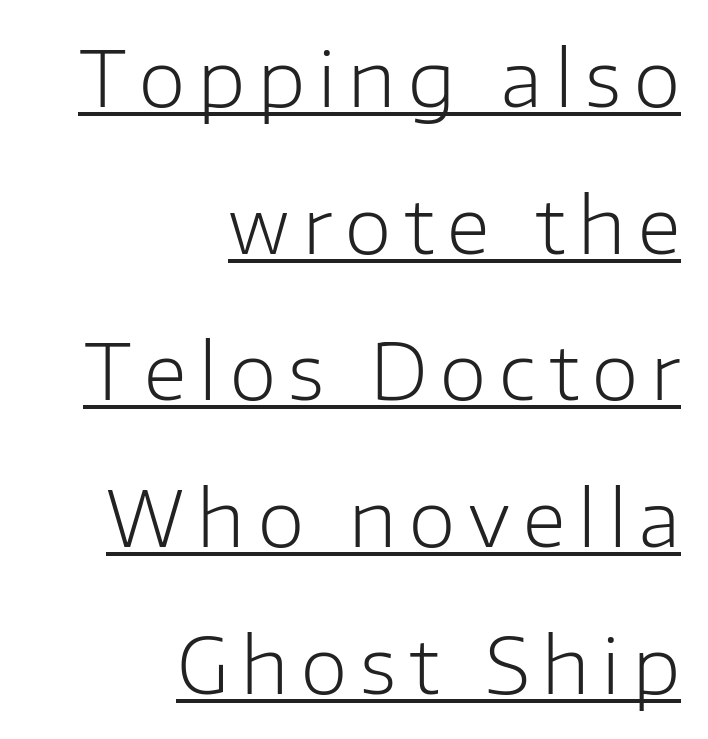
{"serif": "no", "italic": "no", "bold": "no", "weight": "light", "width": "normal", "stroke_contrast": "low", "x_height": "medium", "monospaced": "no", "underline": "yes", "align": "right", "line_spacing": "loose", "line_spacing_ratio": 1.93, "glyph_px": 76}
